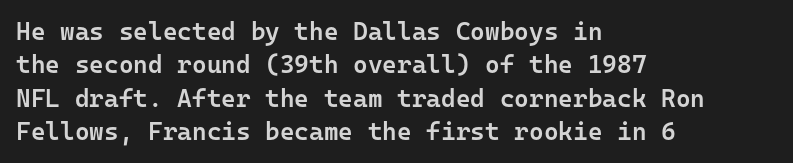
{"italic": "no", "bold": "semi", "underline": "no", "align": "left", "line_spacing": "normal", "line_spacing_ratio": 1.34, "letter_spacing": "normal", "letter_spacing_em": 0.0, "glyph_px": 25}
